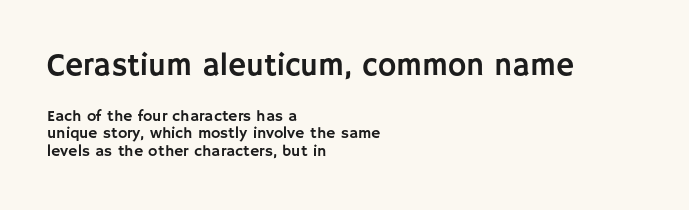
{"serif": "no", "italic": "no", "width": "normal", "stroke_contrast": "low", "x_height": "large", "monospaced": "no", "underline": "no", "align": "left", "line_spacing": "tight", "line_spacing_ratio": 1.1, "letter_spacing": "normal", "letter_spacing_em": 0.0, "larger_block": "first", "size_ratio": 1.94, "glyph_px": 31}
